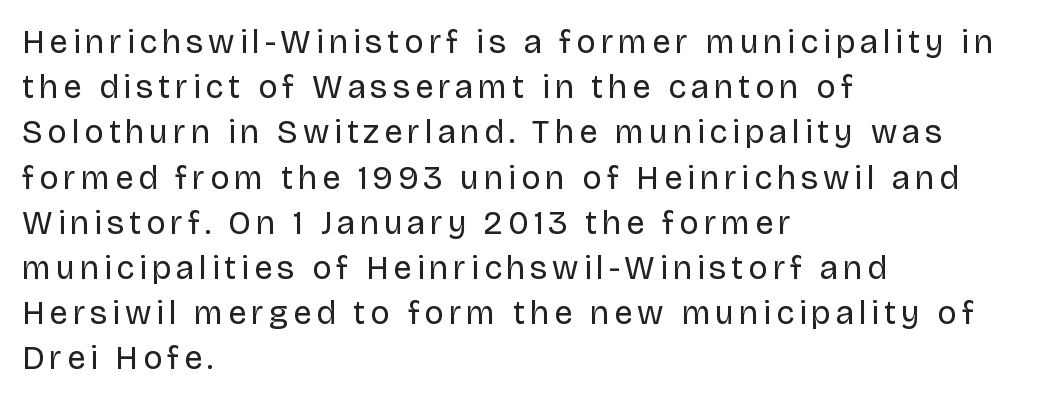
{"serif": "no", "italic": "no", "bold": "no", "weight": "regular", "width": "normal", "stroke_contrast": "low", "x_height": "large", "monospaced": "no", "underline": "no", "align": "left", "line_spacing": "normal", "line_spacing_ratio": 1.37, "glyph_px": 33}
